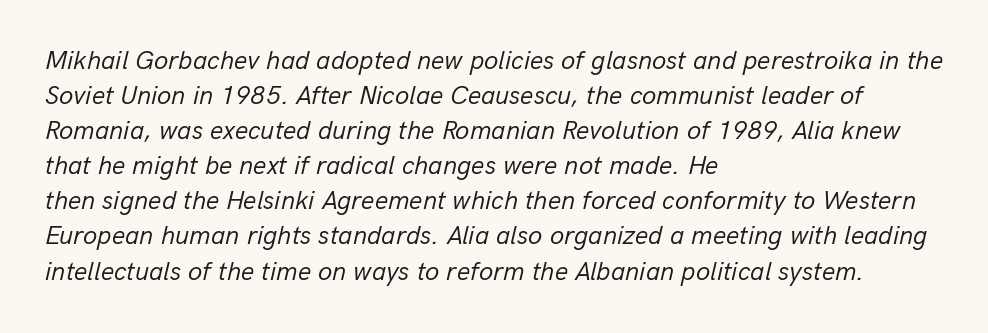
Q: Is the text bold? A: No.
Q: Is the text italic (slanted)? A: Yes, it leans right by about 13 degrees.
Q: Is the text underlined? A: No.
Q: How is the paragraph aligned? A: Left-aligned.
Q: Is the spacing between letters normal or unusually wide? A: Normal.
Q: Is the spacing between lines tight, normal or loose? A: Normal.
